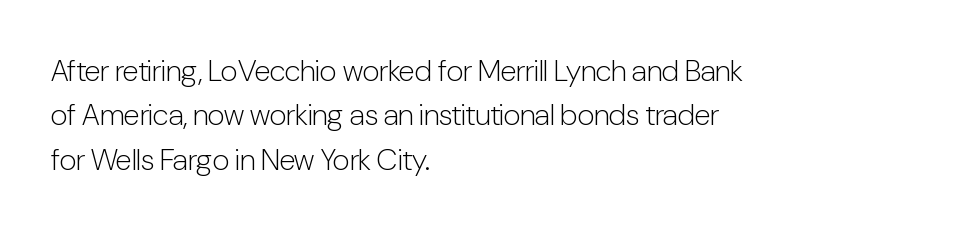
Here the designer chose a conventional face with non-uniform glyph widths. The passage shown is not underscored anywhere. Students, observe: this is what conventionally led text looks like. Unbolded letterforms with no extra heft. The face used here is a sans, in the tradition of grotesques and geometrics. Horizontal alignment here is leftward, the default for most running prose.
